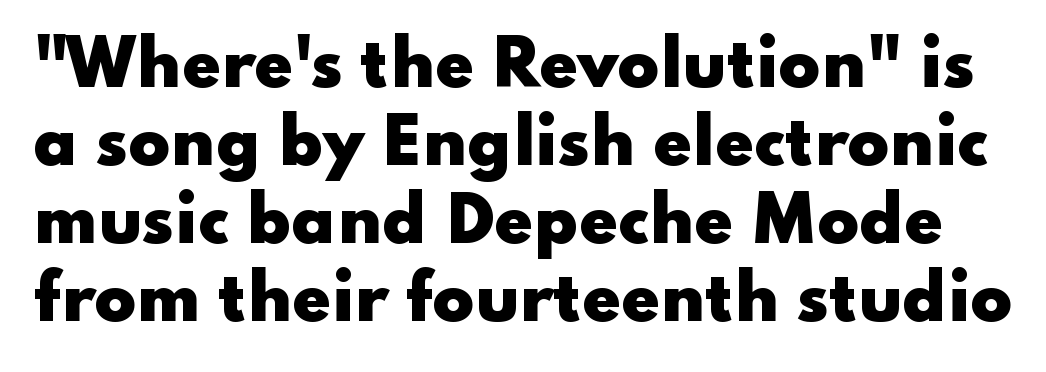
The image shows 62 px heavy, wide sans-serif type, upright; set normal line spacing (1.26x), normal letter spacing, not underlined; low stroke contrast and a small x-height.
